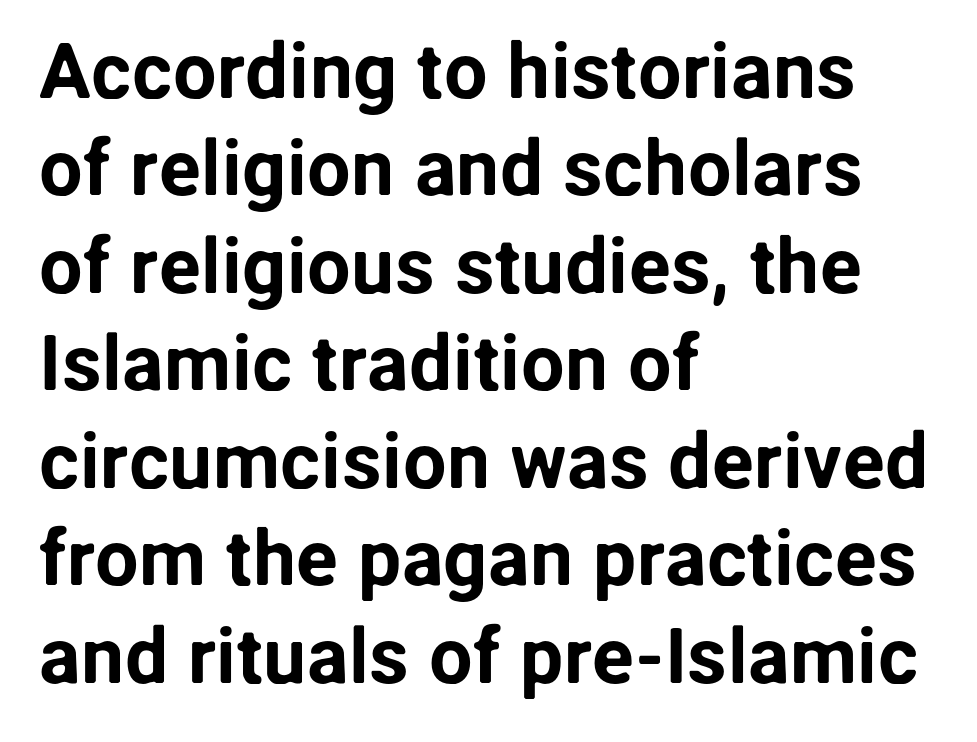
{"serif": "no", "italic": "no", "width": "normal", "stroke_contrast": "low", "x_height": "medium", "monospaced": "no", "underline": "no", "align": "left", "line_spacing": "normal", "line_spacing_ratio": 1.25, "letter_spacing": "normal", "letter_spacing_em": 0.0, "glyph_px": 78}
